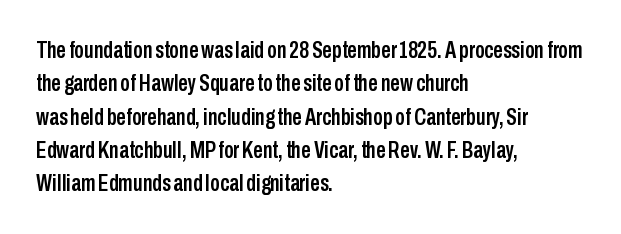
{"italic": "no", "underline": "no", "align": "left", "line_spacing": "normal", "line_spacing_ratio": 1.39, "letter_spacing": "normal", "letter_spacing_em": 0.0, "glyph_px": 24}
